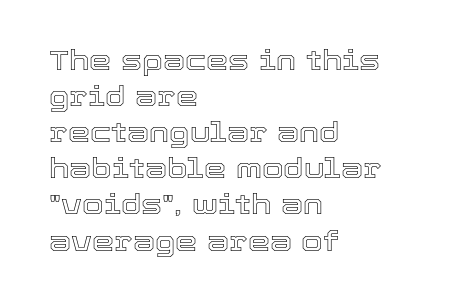
Q: Is the text italic (slanted)? A: No, it is upright.
Q: Is the text underlined? A: No.
Q: How is the paragraph aligned? A: Left-aligned.
Q: Is the spacing between letters normal or unusually wide? A: Normal.
Q: Is the spacing between lines tight, normal or loose? A: Normal.
Q: Width (condensed, normal, or wide)? A: Normal.
Q: x-height? A: Medium.
Q: Monospaced? A: No.
